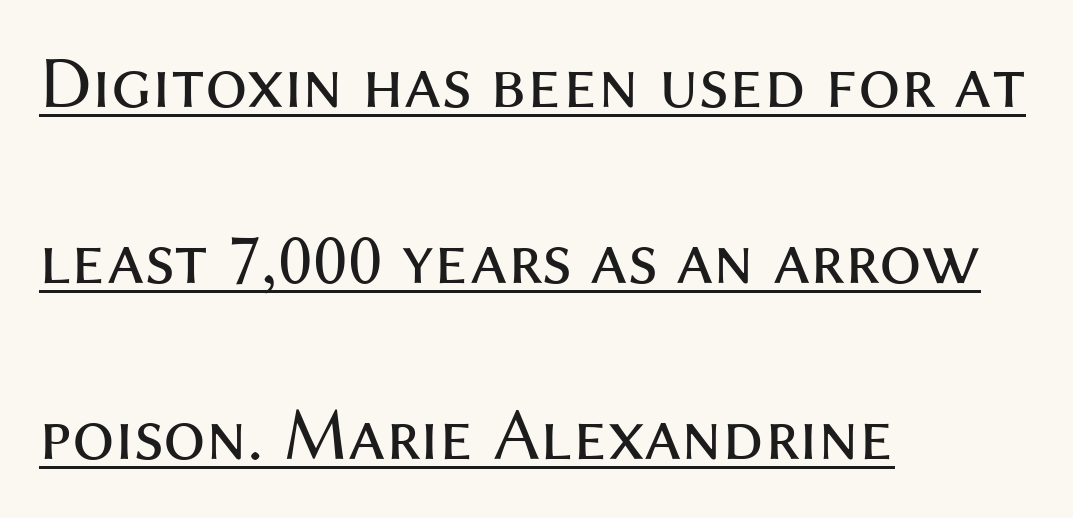
The image shows 75 px regular-weight sans-serif type, upright; set left-aligned, loose line spacing (2.35x), normal letter spacing, underlined; medium stroke contrast and a medium x-height.
